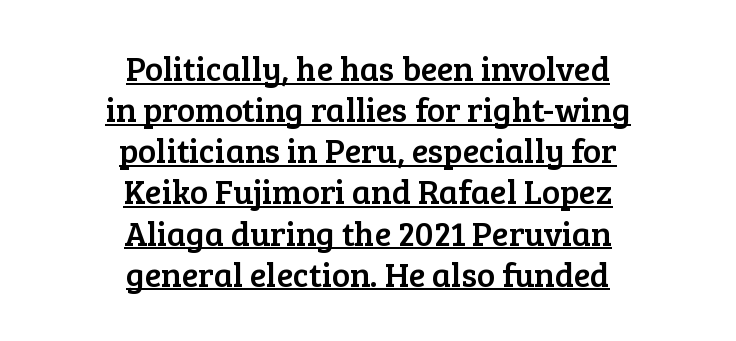
The image shows 34 px serif type, upright; set centered, line spacing 1.21x, normal letter spacing, underlined; low stroke contrast and a medium x-height.
